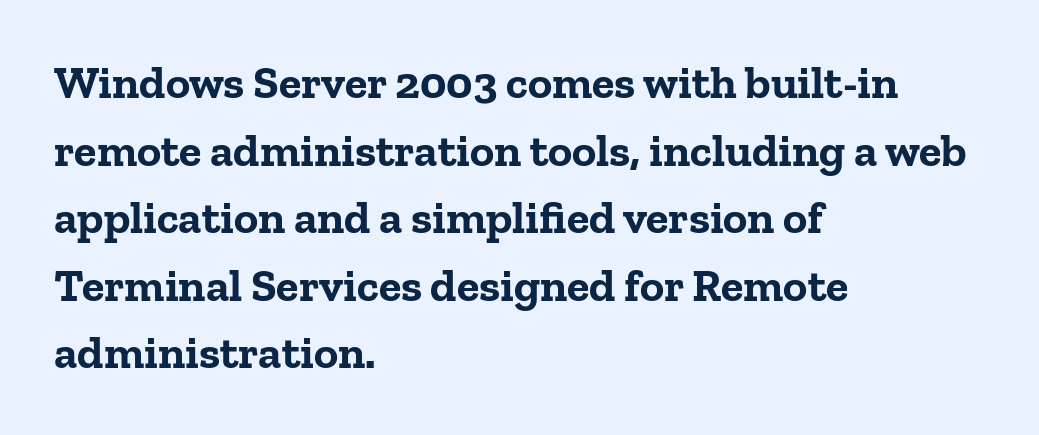
The image shows 46 px bold serif type, upright; set left-aligned, normal line spacing (1.47x), normal letter spacing, not underlined; low stroke contrast and a medium x-height.
